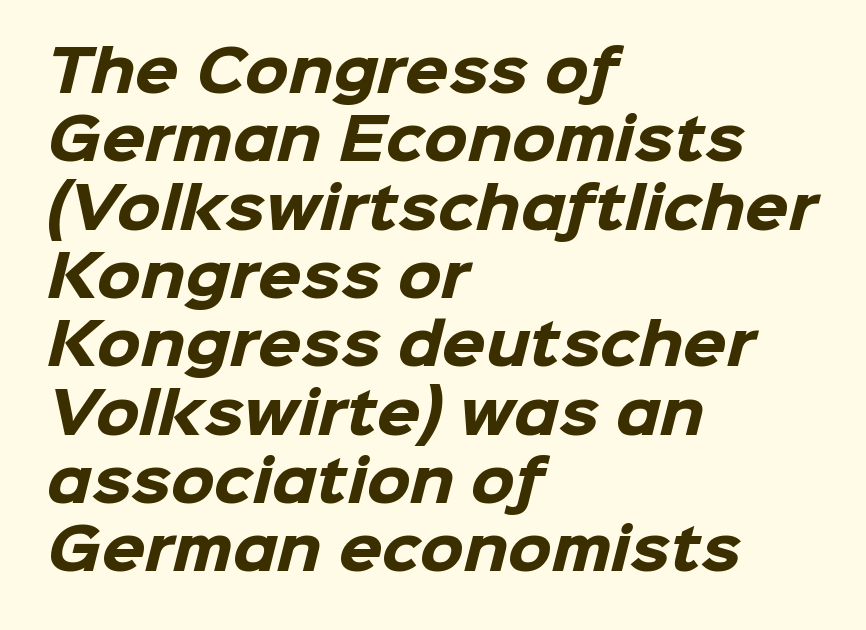
Q: Is the text bold? A: Yes.
Q: Is the typeface a serif or a sans-serif typeface? A: Sans-serif.
Q: Is the text underlined? A: No.
Q: How is the paragraph aligned? A: Left-aligned.
Q: Is the spacing between letters normal or unusually wide? A: Normal.
Q: Width (condensed, normal, or wide)? A: Normal.
Q: Stroke contrast? A: Low.
Q: x-height? A: Medium.
Q: Monospaced? A: No.
